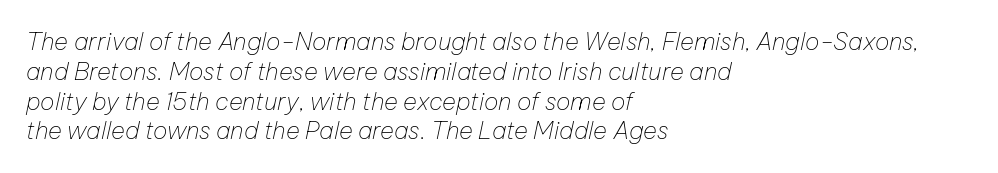
The image shows 24 px text type, italic (leaning right); set left-aligned, line spacing 1.24x, normal letter spacing, not underlined.
